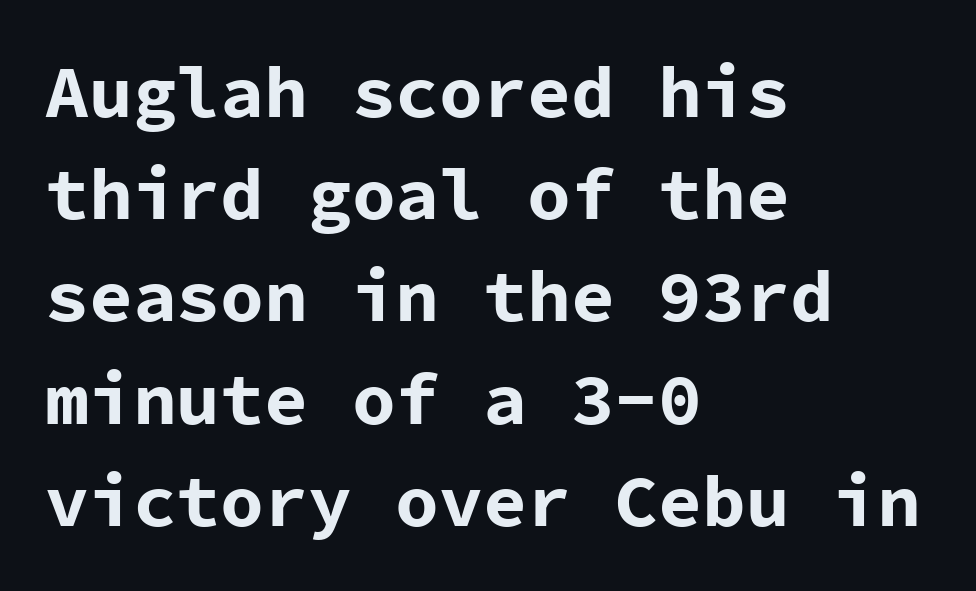
The image shows 73 px bold sans-serif type, upright, monospaced; set left-aligned, normal line spacing (1.4x), normal letter spacing, not underlined; low stroke contrast and a medium x-height.
